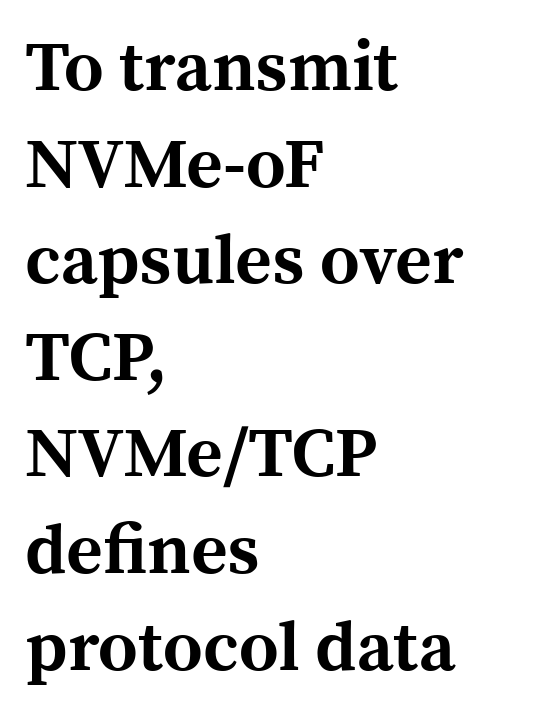
{"serif": "yes", "italic": "no", "bold": "yes", "weight": "bold", "width": "normal", "x_height": "medium", "monospaced": "no", "underline": "no", "align": "left", "line_spacing": "normal", "line_spacing_ratio": 1.38, "letter_spacing": "normal", "letter_spacing_em": 0.0, "glyph_px": 70}
